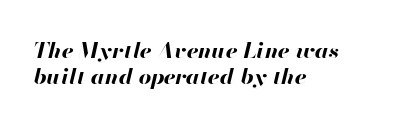
The image shows 22 px bold type, italic (leaning right); set left-aligned, line spacing 1.19x, normal letter spacing, not underlined.
